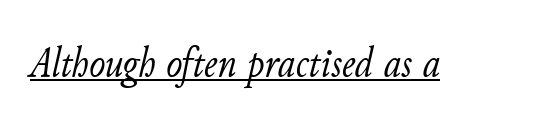
The image shows 43 px light type, italic (leaning right); set normal letter spacing, underlined; low stroke contrast and a small x-height.
